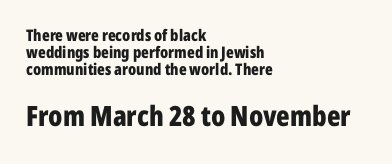
Q: Is the text bold? A: Yes.
Q: Is the text italic (slanted)? A: No, it is upright.
Q: Is the typeface a serif or a sans-serif typeface? A: Sans-serif.
Q: Is the text underlined? A: No.
Q: How is the paragraph aligned? A: Left-aligned.
Q: Is the spacing between letters normal or unusually wide? A: Normal.
Q: Is the spacing between lines tight, normal or loose? A: Tight.
Q: Which block of text is set in a larger size, the first (top) or the second (bottom)? A: The second (bottom) one.
Q: Width (condensed, normal, or wide)? A: Condensed.
Q: Stroke contrast? A: Low.
Q: x-height? A: Medium.
Q: Monospaced? A: No.
